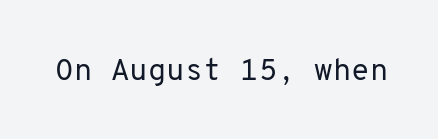
The image shows 30 px regular-weight sans-serif type, upright, monospaced; set normal letter spacing, not underlined; low stroke contrast and a medium x-height.
